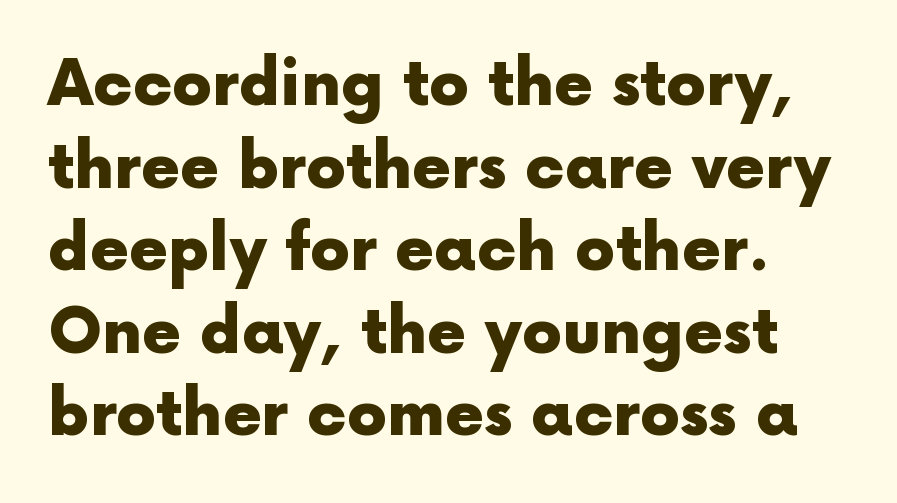
{"serif": "no", "italic": "no", "bold": "yes", "weight": "heavy", "width": "normal", "x_height": "medium", "monospaced": "no", "underline": "no", "line_spacing": "normal", "line_spacing_ratio": 1.31, "letter_spacing": "normal", "letter_spacing_em": 0.0, "glyph_px": 63}
